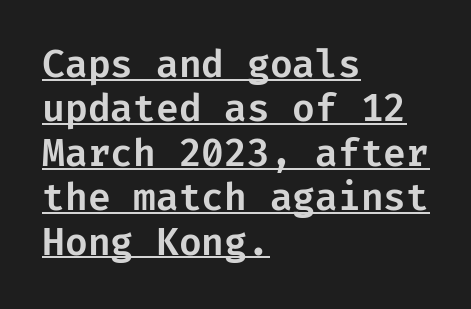
Observe the ordinary spacing: letters are neighbours, not strangers. This rendering features underlined lettering. Unlike italic type, these characters show no tilt at all. The paragraph has a hard left edge and a soft right edge.
